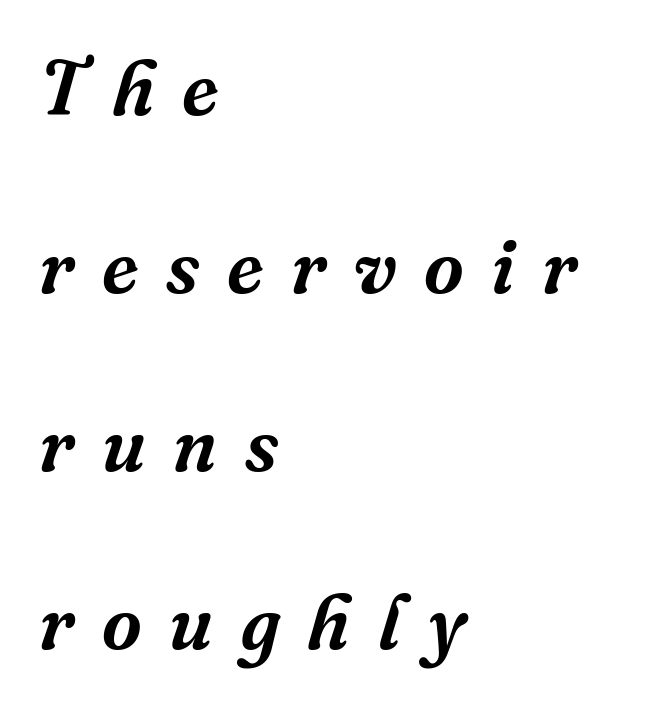
These lines stack with their left ends in a neat column. The tracking jumps out immediately: characters are airy and widely separated. How would I describe the line gaps? Wide and relaxed. The gap between lines stays unmarked. In terms of letterform style, serifs are clearly present.
